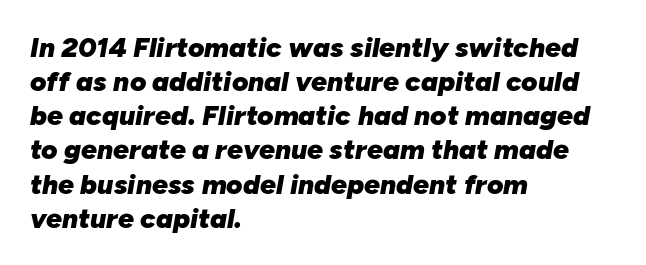
Q: Is the text bold? A: Yes.
Q: Is the text italic (slanted)? A: Yes, it leans right by about 10 degrees.
Q: Is the text underlined? A: No.
Q: How is the paragraph aligned? A: Left-aligned.
Q: Is the spacing between letters normal or unusually wide? A: Normal.
Q: Width (condensed, normal, or wide)? A: Normal.
Q: Stroke contrast? A: Low.
Q: x-height? A: Medium.
Q: Monospaced? A: No.
